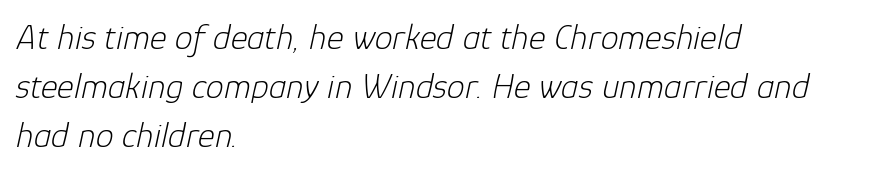
Q: Is the text bold? A: No.
Q: Is the text italic (slanted)? A: Yes, it leans right by about 12 degrees.
Q: Is the text underlined? A: No.
Q: How is the paragraph aligned? A: Left-aligned.
Q: Is the spacing between letters normal or unusually wide? A: Normal.
Q: Is the spacing between lines tight, normal or loose? A: Normal.
Q: Width (condensed, normal, or wide)? A: Normal.
Q: Stroke contrast? A: Low.
Q: x-height? A: Medium.
Q: Monospaced? A: No.
